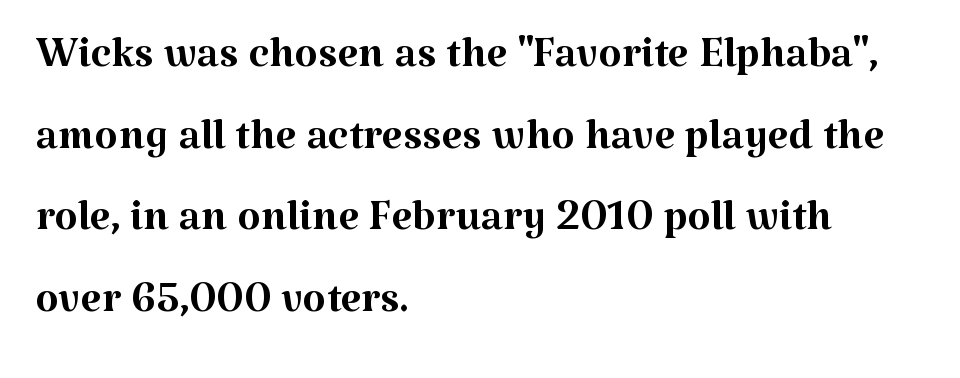
Q: Is the text bold? A: No.
Q: Is the text italic (slanted)? A: No, it is upright.
Q: Is the typeface a serif or a sans-serif typeface? A: Serif.
Q: Is the text underlined? A: No.
Q: How is the paragraph aligned? A: Left-aligned.
Q: Is the spacing between letters normal or unusually wide? A: Normal.
Q: Is the spacing between lines tight, normal or loose? A: Normal.
Q: Width (condensed, normal, or wide)? A: Normal.
Q: Stroke contrast? A: Medium.
Q: x-height? A: Medium.
Q: Monospaced? A: No.
